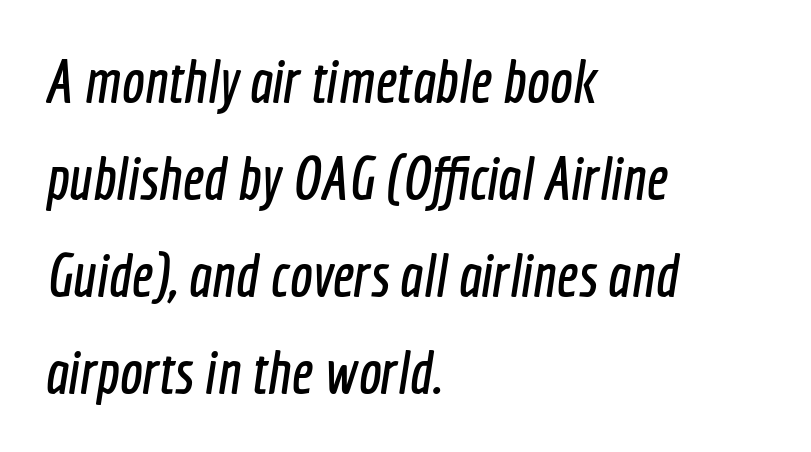
Each new line begins a customary step beneath the previous one. Line beginnings align vertically; line endings do not. This sample uses plain, unmodified letter spacing. Letters rest on an invisible, unmarked baseline. Are there feet on the stems? There aren't — it's a sans.
